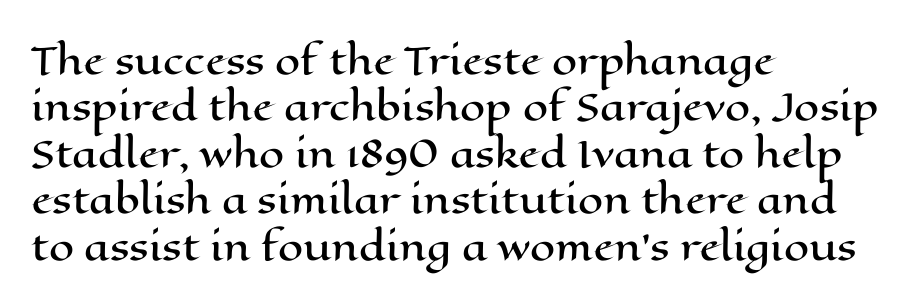
{"italic": "no", "width": "wide", "stroke_contrast": "high", "x_height": "medium", "monospaced": "no", "underline": "no", "align": "left", "line_spacing": "normal", "line_spacing_ratio": 1.29, "letter_spacing": "normal", "letter_spacing_em": 0.0, "glyph_px": 36}
